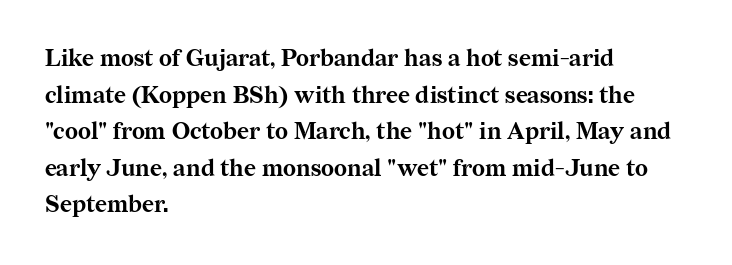
The image shows 23 px bold type, upright; set left-aligned, normal line spacing (1.59x), normal letter spacing, not underlined.
